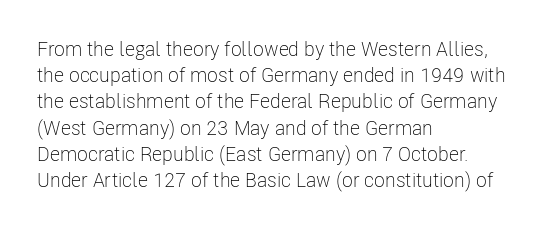
{"italic": "no", "bold": "no", "underline": "no", "align": "left", "line_spacing": "normal", "line_spacing_ratio": 1.31, "letter_spacing": "normal", "letter_spacing_em": 0.0, "glyph_px": 20}
